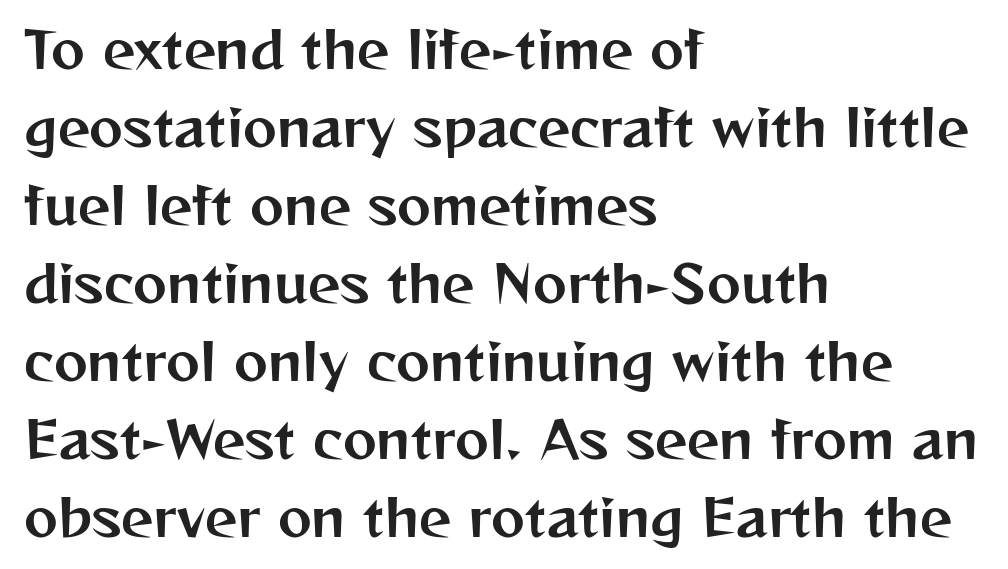
The image shows 51 px sans-serif type, upright; set left-aligned, normal line spacing (1.53x), normal letter spacing, not underlined; medium stroke contrast and a medium x-height.
